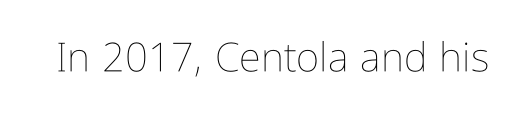
The image shows 40 px thin, condensed type, upright; set normal letter spacing, not underlined; low stroke contrast and a medium x-height.
